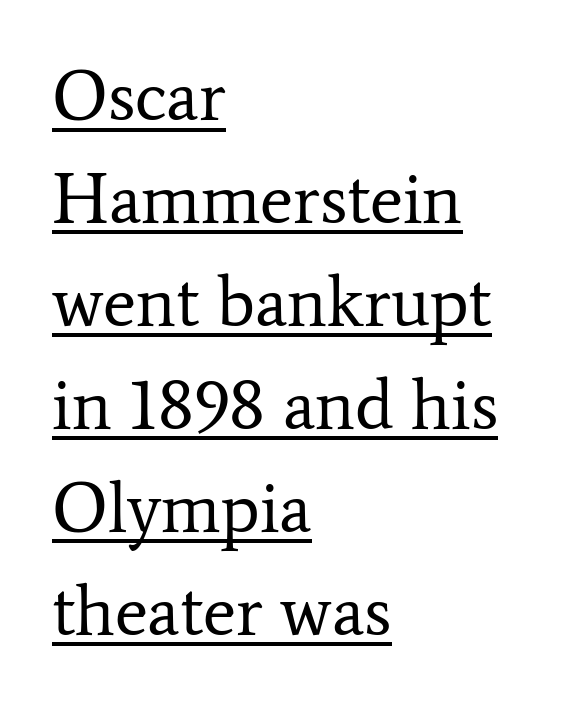
The image shows 71 px regular-weight serif type, upright; set left-aligned, normal line spacing (1.45x), normal letter spacing, underlined; low stroke contrast and a medium x-height.
